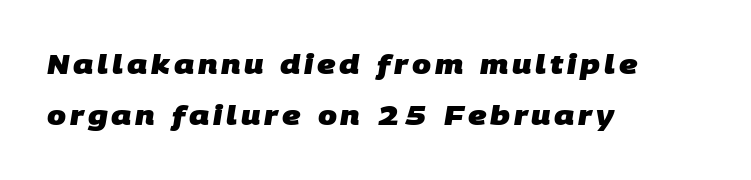
{"bold": "yes", "underline": "no", "align": "left", "line_spacing": "loose", "line_spacing_ratio": 1.9, "glyph_px": 27}
